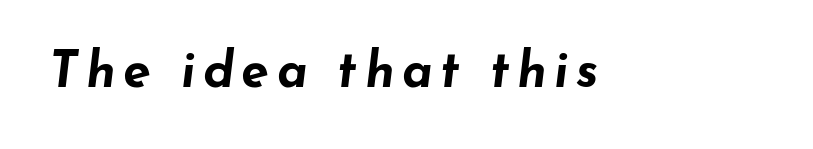
An italicized treatment has been applied to the whole sample. Words float on clear page, feet unadorned. Weight: bold. Looks like regular typesetting: each glyph gets only the width it needs.
